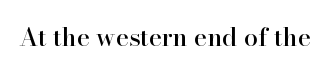
If you drew a line through each stem, it would be perfectly vertical. Characters follow at the spacing the type designer built in. The words here are not underlined.
